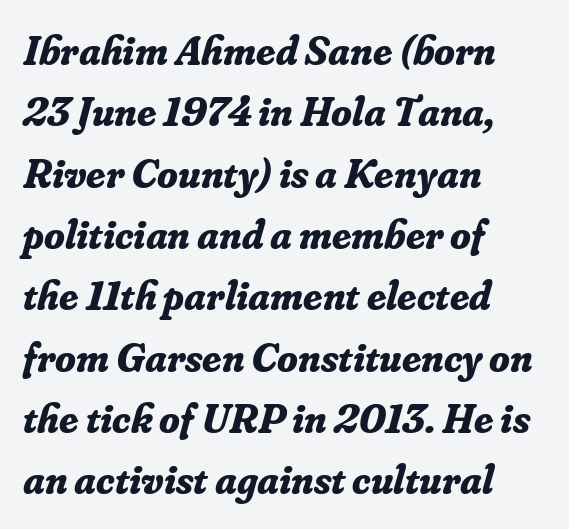
{"serif": "yes", "italic": "yes", "lean": "right", "slant_degrees": 16, "bold": "yes", "weight": "bold", "width": "normal", "stroke_contrast": "low", "x_height": "small", "monospaced": "no", "underline": "no", "align": "left", "line_spacing": "normal", "line_spacing_ratio": 1.46, "letter_spacing": "normal", "letter_spacing_em": 0.0, "glyph_px": 42}
